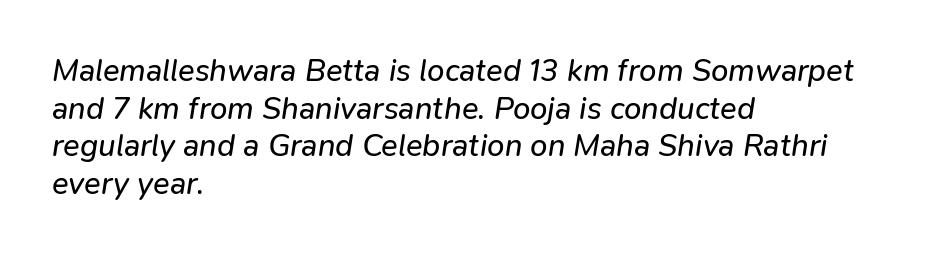
The image shows 31 px regular-weight type, italic (leaning right); set left-aligned, line spacing 1.21x, normal letter spacing, not underlined; low stroke contrast and a medium x-height.
